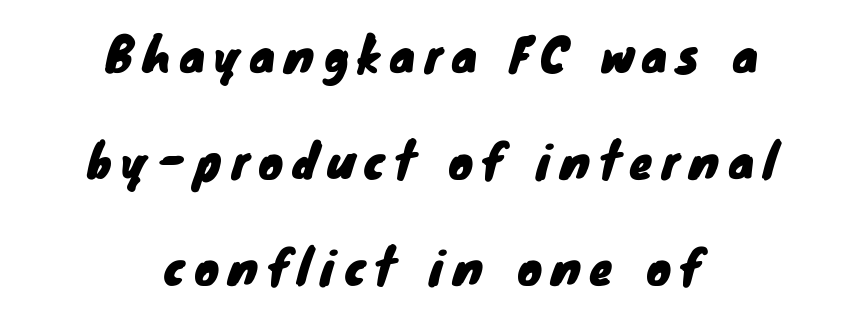
Q: Is the typeface a serif or a sans-serif typeface? A: Sans-serif.
Q: Is the text underlined? A: No.
Q: How is the paragraph aligned? A: Centered.
Q: Is the spacing between letters normal or unusually wide? A: Unusually wide.
Q: Is the spacing between lines tight, normal or loose? A: Loose.
Q: Width (condensed, normal, or wide)? A: Normal.
Q: Stroke contrast? A: Low.
Q: x-height? A: Small.
Q: Monospaced? A: No.
